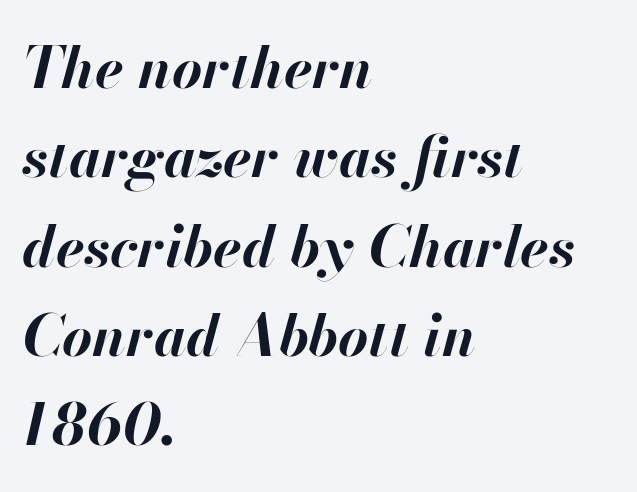
The image shows 58 px bold type, italic (leaning right); set left-aligned, normal line spacing (1.54x), normal letter spacing, not underlined; high stroke contrast and a small x-height.
